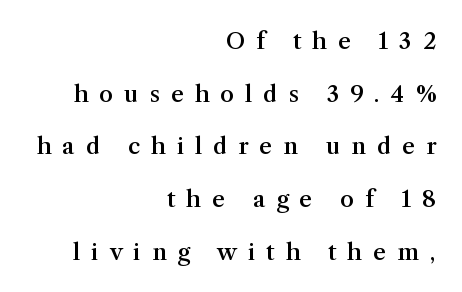
The image shows 23 px text type, upright; set right-aligned, loose line spacing (2.29x), unusually wide letter spacing (+0.47 em), not underlined.
